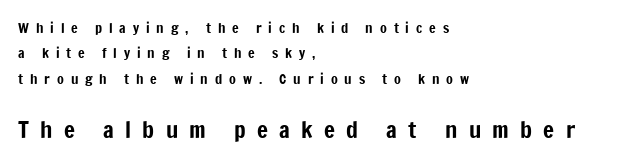
The image shows 23 px text type, upright; set left-aligned, line spacing 1.82x, unusually wide letter spacing (+0.49 em), not underlined; the second (bottom) block is 1.64x larger.
